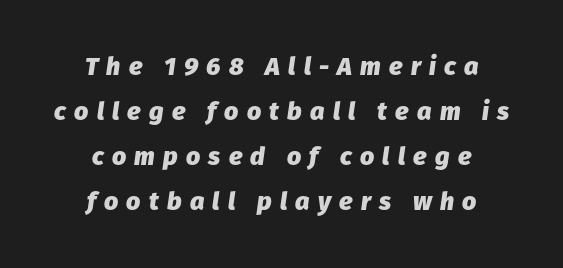
The image shows 25 px bold type, italic (leaning right); set centered, line spacing 1.8x, unusually wide letter spacing (+0.33 em), not underlined.
